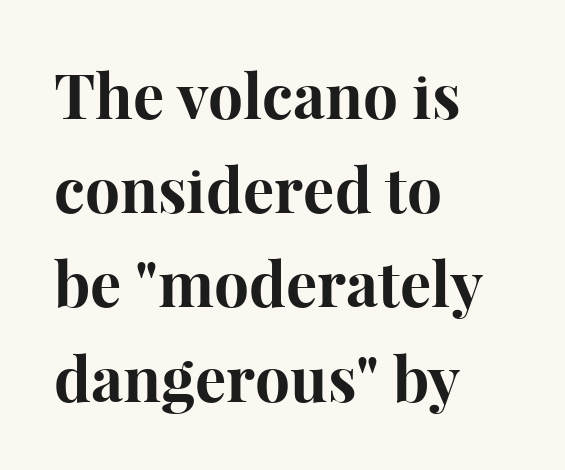
The image shows 62 px bold serif type, upright; set left-aligned, normal line spacing (1.52x), normal letter spacing, not underlined; high stroke contrast and a medium x-height.
